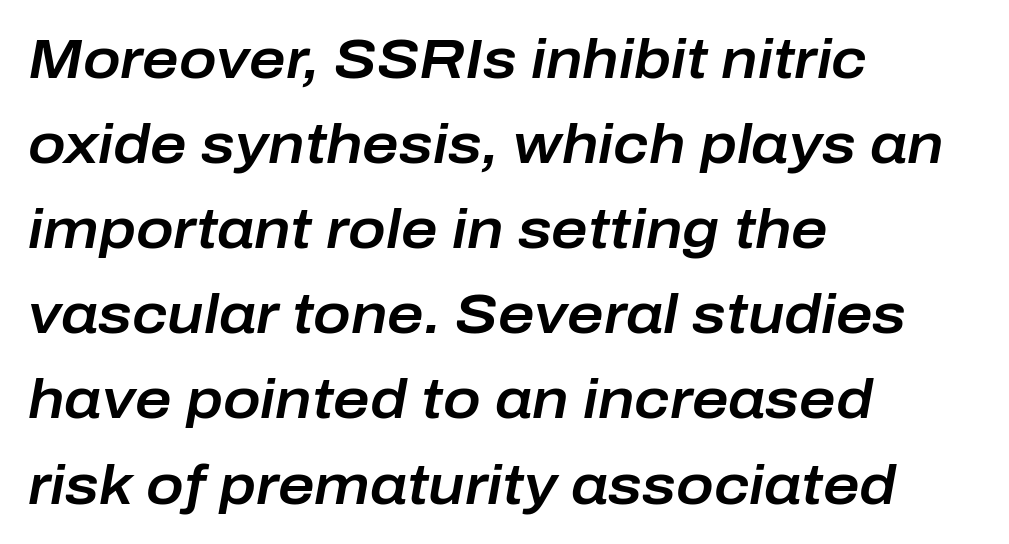
{"italic": "yes", "lean": "right", "slant_degrees": 10, "width": "normal", "stroke_contrast": "low", "x_height": "medium", "monospaced": "no", "underline": "no", "align": "left", "line_spacing": "normal", "line_spacing_ratio": 1.52, "letter_spacing": "normal", "letter_spacing_em": 0.0, "glyph_px": 56}
